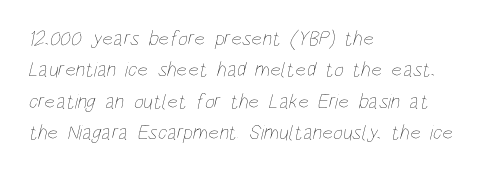
The image shows 21 px text type; set left-aligned, normal line spacing (1.5x), normal letter spacing, not underlined.
